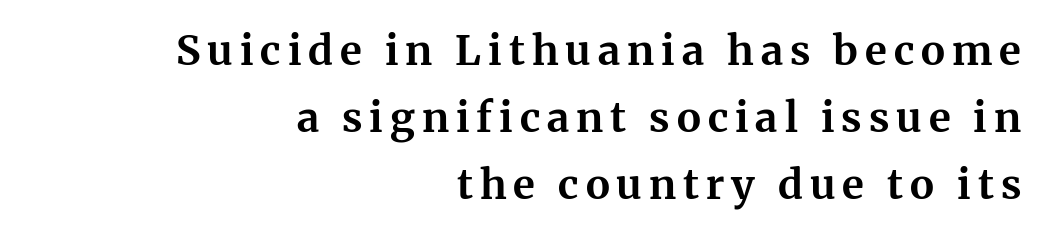
You can tell from the footed stems that serif type was used. Vertical strokes here are truly vertical. Thick stems and heavy bowls — unmistakably bold. What's the leading like? Ordinary, nothing unusual. The lines are quadded right.
